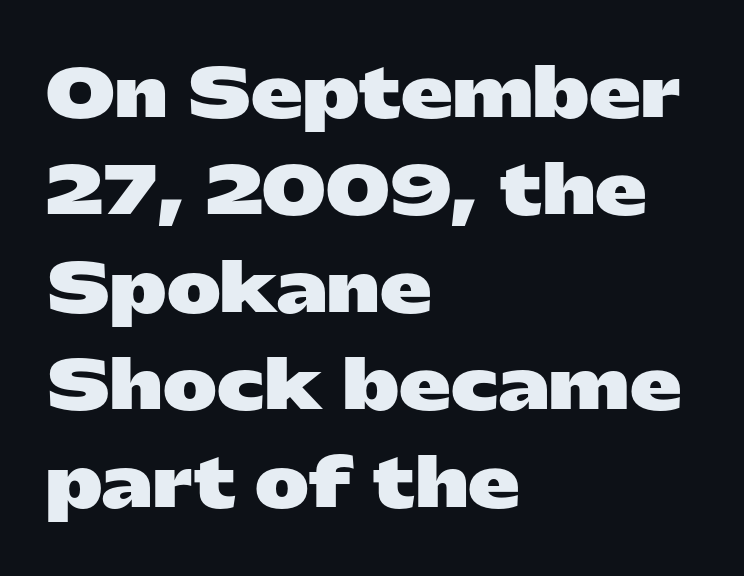
{"serif": "no", "italic": "no", "bold": "yes", "weight": "heavy", "width": "wide", "stroke_contrast": "low", "x_height": "medium", "monospaced": "no", "underline": "no", "align": "left", "line_spacing": "normal", "line_spacing_ratio": 1.5, "letter_spacing": "normal", "letter_spacing_em": 0.0, "glyph_px": 65}
